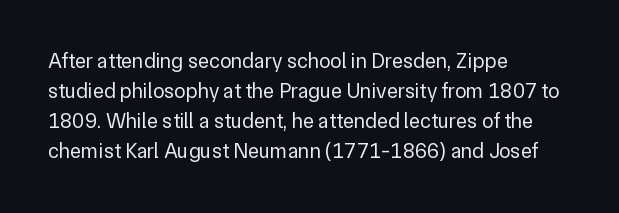
Q: Is the text bold? A: No.
Q: Is the text italic (slanted)? A: No, it is upright.
Q: Is the text underlined? A: No.
Q: How is the paragraph aligned? A: Left-aligned.
Q: Is the spacing between letters normal or unusually wide? A: Normal.
Q: Is the spacing between lines tight, normal or loose? A: Normal.
